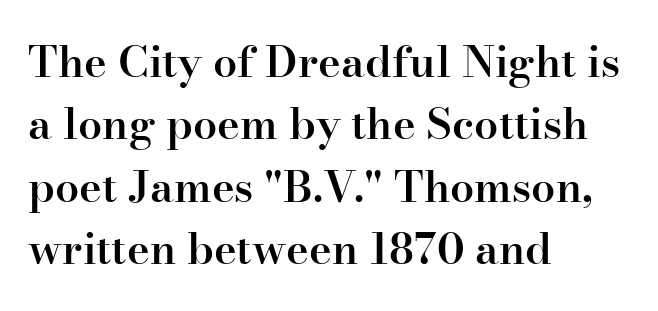
No word sits above an underline. Stems and bowls a touch heavier than normal — semibold. Line beginnings align vertically; line endings do not. Note the varied advance widths — an 'i' is clearly narrower than an 'm'. Summary of vertical rhythm: regular, with standard interline spacing. Yep, those are serifs on the letters.
